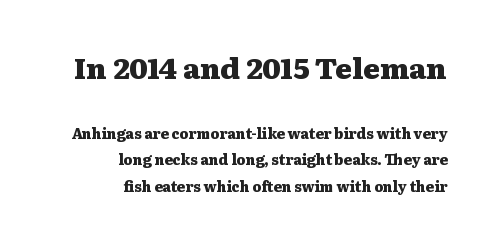
{"serif": "yes", "italic": "no", "bold": "yes", "weight": "heavy", "width": "wide", "stroke_contrast": "medium", "x_height": "medium", "monospaced": "no", "underline": "no", "align": "right", "line_spacing_ratio": 1.89, "letter_spacing": "normal", "letter_spacing_em": 0.0, "larger_block": "first", "size_ratio": 2.07, "glyph_px": 29}
